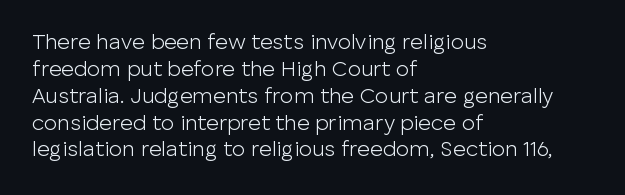
Honestly, the letter spacing is just normal — you wouldn't notice it. A student would call this left alignment; a typographer would say flush left, rag right. The font sits on the lighter half of the weight spectrum, regular included. Just letters on the line, the space beneath them empty.
